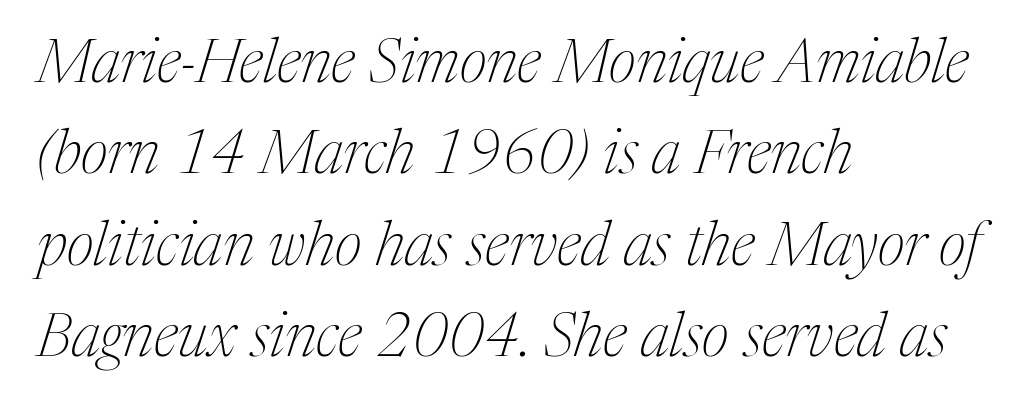
The rows are spaced the way most documents space them. Check the space under the baseline: it is left empty. The passage is arranged the way most books set body copy — flush left. What stands out about the letter spacing? Nothing — it is the standard amount. What kind of face is this? One with serifs. The cut favours lightness, reaching ordinary text weight at its darkest.
